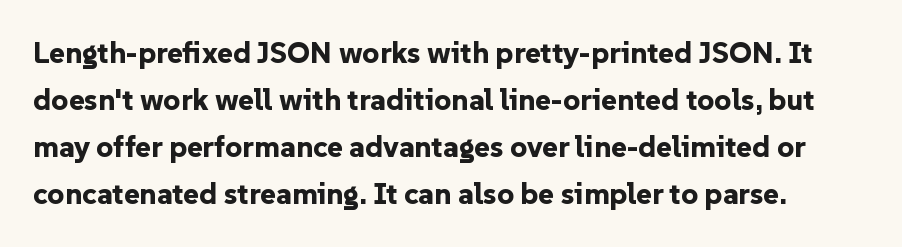
Q: Is the text bold? A: Yes.
Q: Is the text italic (slanted)? A: No, it is upright.
Q: Is the typeface a serif or a sans-serif typeface? A: Sans-serif.
Q: Is the text underlined? A: No.
Q: Is the spacing between letters normal or unusually wide? A: Normal.
Q: Is the spacing between lines tight, normal or loose? A: Normal.
Q: Width (condensed, normal, or wide)? A: Normal.
Q: Stroke contrast? A: Low.
Q: x-height? A: Medium.
Q: Monospaced? A: No.
